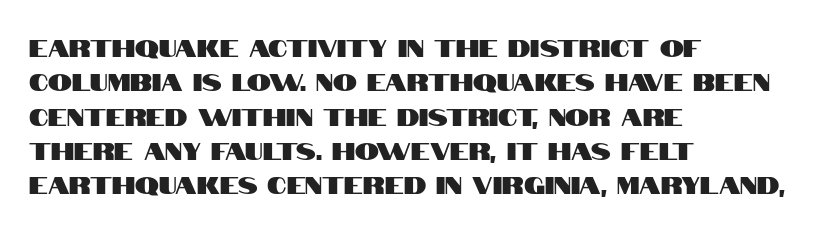
The rows are spaced the way most documents space them. Italic: no, the glyphs are upright roman. Reading down the block, your eye returns to a fixed left position each line. The words here are not underlined. Nothing unusual about the tracking: characters are spaced as the font intends.
